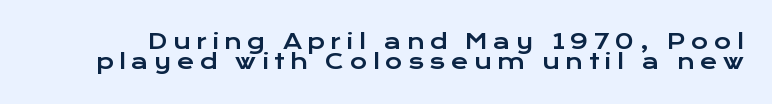
Q: Is the text italic (slanted)? A: No, it is upright.
Q: Is the text underlined? A: No.
Q: Is the spacing between letters normal or unusually wide? A: Unusually wide.
Q: Is the spacing between lines tight, normal or loose? A: Tight.
